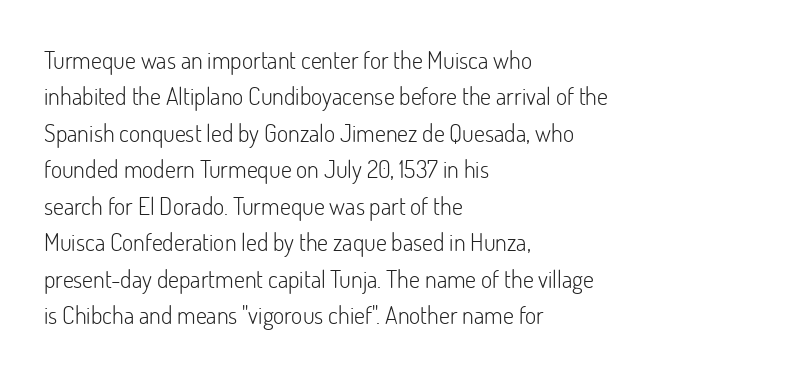
The foot of each line stays bare and open. These lines stack with their left ends in a neat column. Italic: no, the glyphs are upright roman. These lines sit exactly where default settings would place them.
